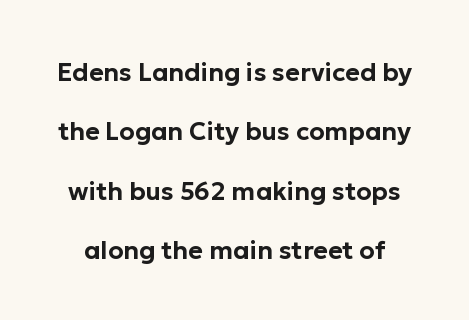
Q: Is the text italic (slanted)? A: No, it is upright.
Q: Is the text underlined? A: No.
Q: Is the spacing between letters normal or unusually wide? A: Normal.
Q: Is the spacing between lines tight, normal or loose? A: Loose.
